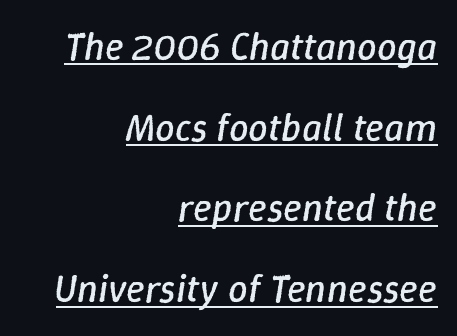
{"italic": "yes", "lean": "right", "slant_degrees": 9, "bold": "no", "weight": "regular", "width": "normal", "stroke_contrast": "low", "x_height": "medium", "monospaced": "no", "underline": "yes", "align": "right", "line_spacing": "loose", "line_spacing_ratio": 2.07, "letter_spacing": "normal", "letter_spacing_em": 0.0, "glyph_px": 39}
